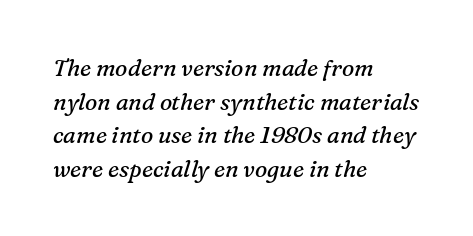
{"italic": "yes", "lean": "right", "slant_degrees": 16, "bold": "no", "underline": "no", "align": "left", "line_spacing": "normal", "line_spacing_ratio": 1.46, "letter_spacing": "normal", "letter_spacing_em": 0.0, "glyph_px": 23}
